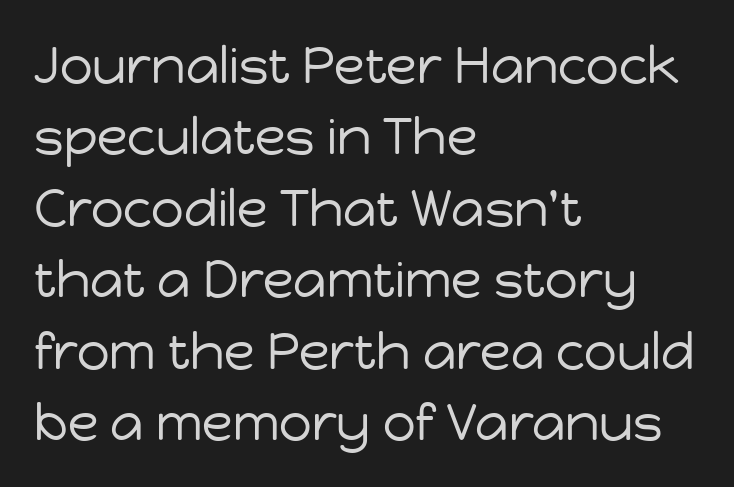
The letters look calm and open, with moderate or lighter stems. Honestly, there is no underline to notice here at all. Style check: upright. The passage is arranged the way most books set body copy — flush left.
